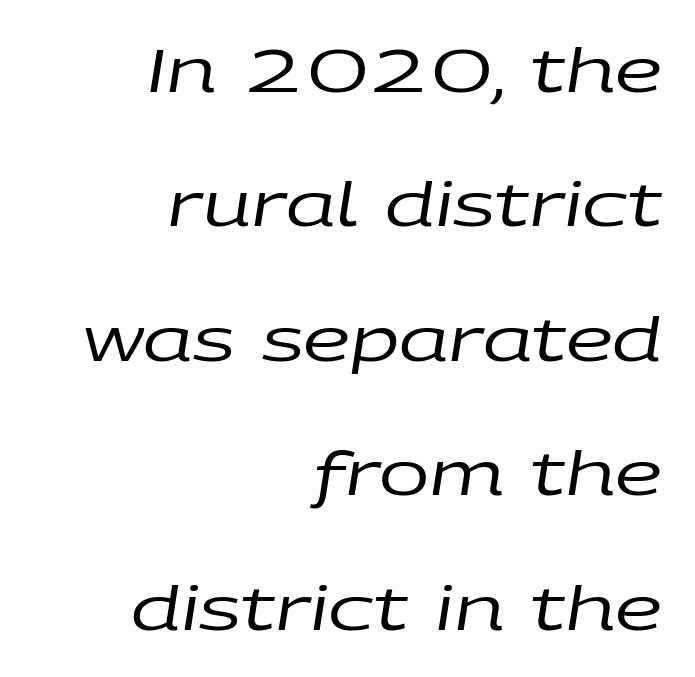
{"italic": "yes", "lean": "right", "slant_degrees": 9, "bold": "no", "weight": "regular", "width": "wide", "stroke_contrast": "low", "x_height": "large", "monospaced": "no", "underline": "no", "align": "right", "line_spacing": "loose", "line_spacing_ratio": 2.24, "letter_spacing": "normal", "letter_spacing_em": 0.0, "glyph_px": 60}
